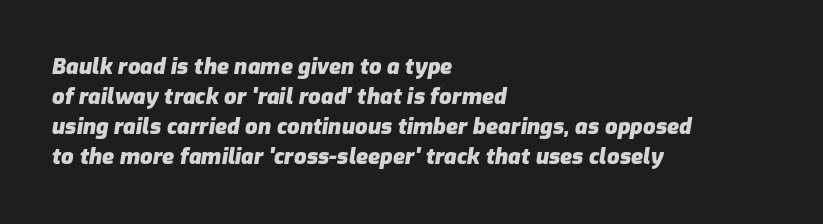
The image shows 22 px bold type, italic (leaning right); set left-aligned, normal line spacing (1.37x), normal letter spacing, not underlined.
